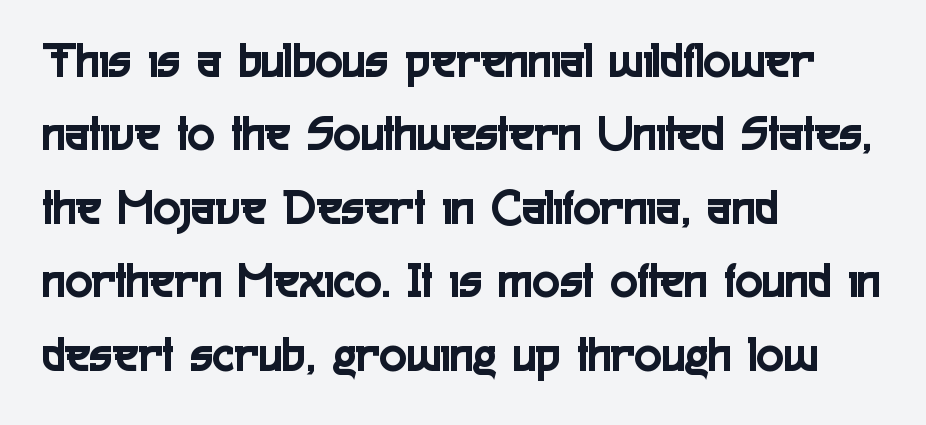
The image shows 51 px condensed sans-serif type, upright; set left-aligned, normal line spacing (1.44x), normal letter spacing, not underlined; a medium x-height.
